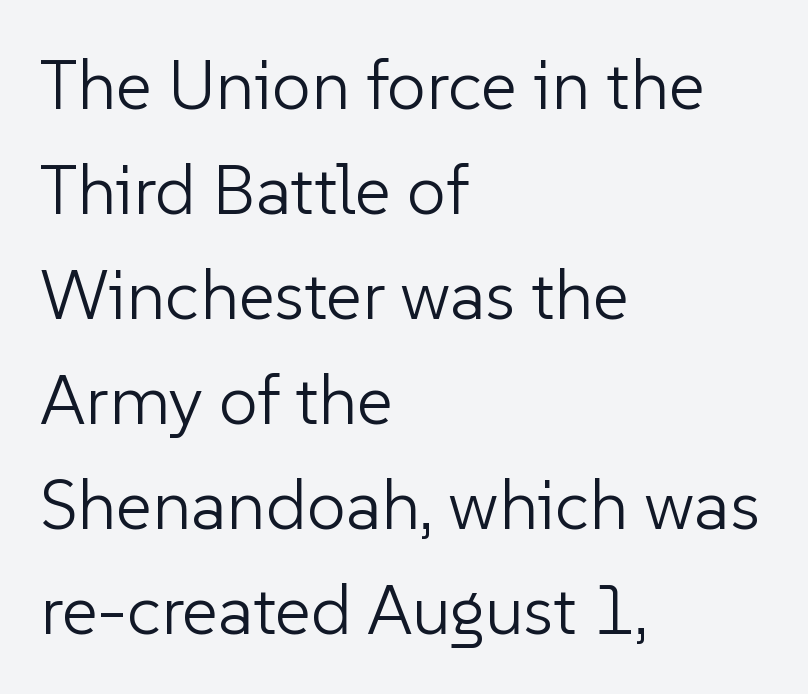
Inter-character spacing is left at the font's built-in metrics. Leftover space on each line is placed entirely after the last word. Quick note: not italic, upright. Evenly set lines give the paragraph a standard silhouette. The letters advance in unequal steps, a hallmark of proportional type.
